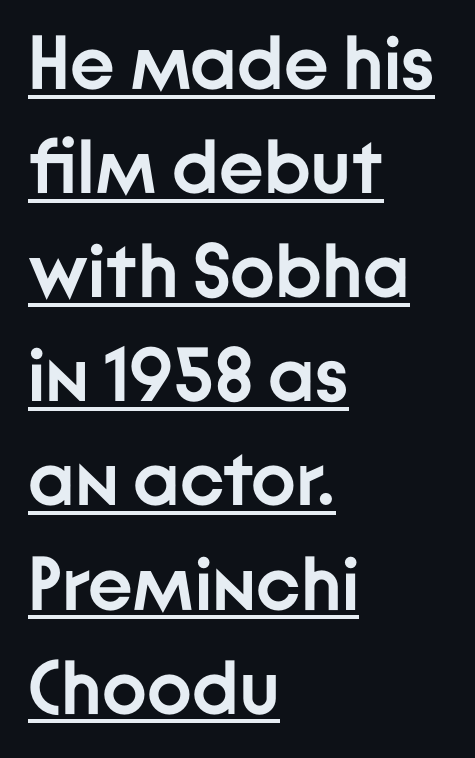
The image shows 76 px semibold sans-serif type, upright; set left-aligned, normal line spacing (1.37x), normal letter spacing, underlined; low stroke contrast and a medium x-height.
